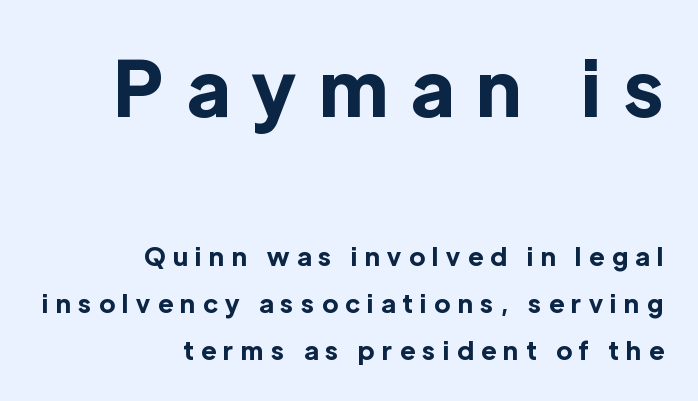
The image shows 76 px bold sans-serif type, upright; set right-aligned, line spacing 1.88x, unusually wide letter spacing (+0.31 em), not underlined; the first (top) block is 3.04x larger; a medium x-height.
